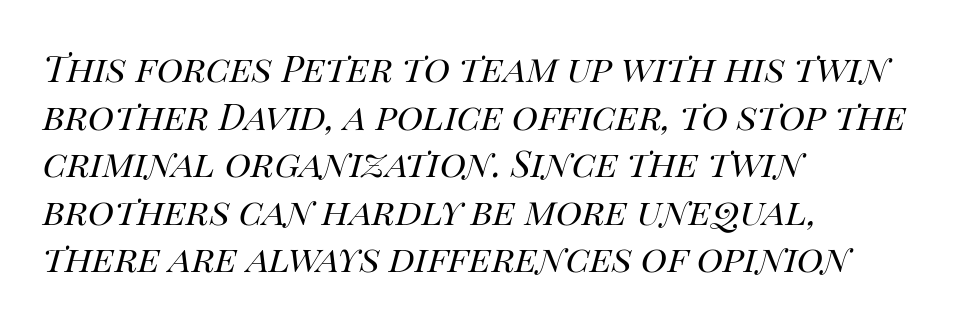
The image shows 36 px regular-weight type, italic (leaning right); set left-aligned, normal line spacing (1.32x), normal letter spacing, not underlined; high stroke contrast and a large x-height.
